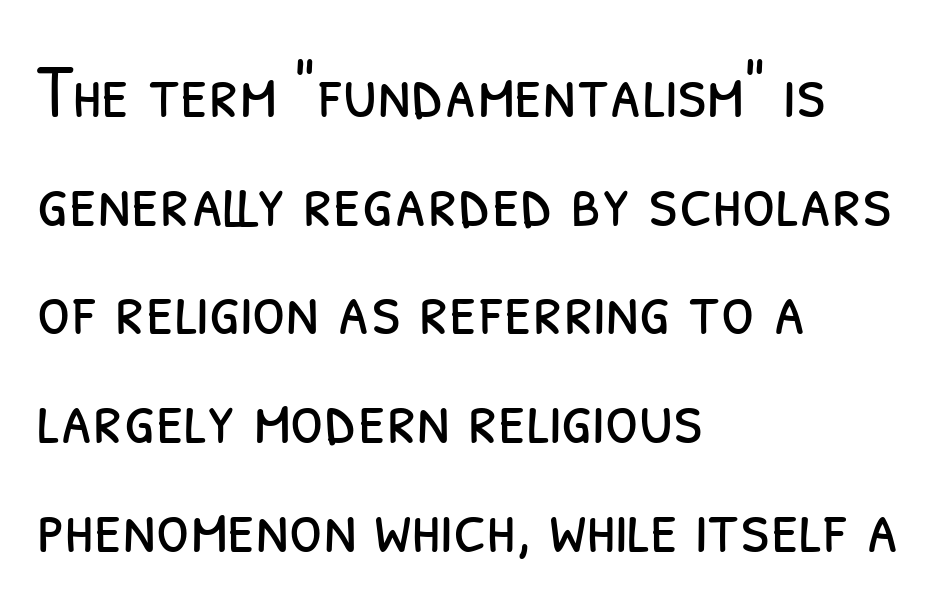
{"serif": "no", "bold": "no", "weight": "light", "width": "condensed", "stroke_contrast": "low", "x_height": "medium", "monospaced": "no", "underline": "no", "align": "left", "line_spacing": "normal", "line_spacing_ratio": 1.43, "letter_spacing": "normal", "letter_spacing_em": 0.0, "glyph_px": 76}
